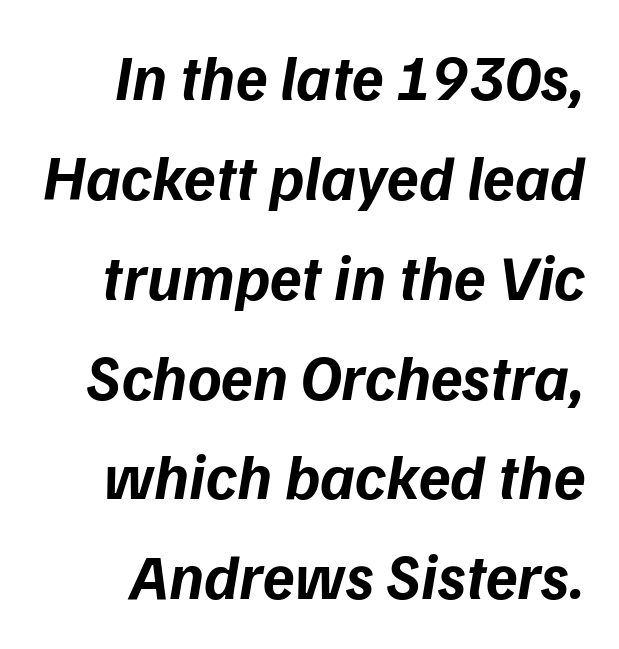
Q: Is the text bold? A: Yes.
Q: Is the typeface a serif or a sans-serif typeface? A: Sans-serif.
Q: Is the text underlined? A: No.
Q: Is the spacing between letters normal or unusually wide? A: Normal.
Q: Is the spacing between lines tight, normal or loose? A: Normal.
Q: Width (condensed, normal, or wide)? A: Normal.
Q: Stroke contrast? A: Low.
Q: x-height? A: Medium.
Q: Monospaced? A: No.
